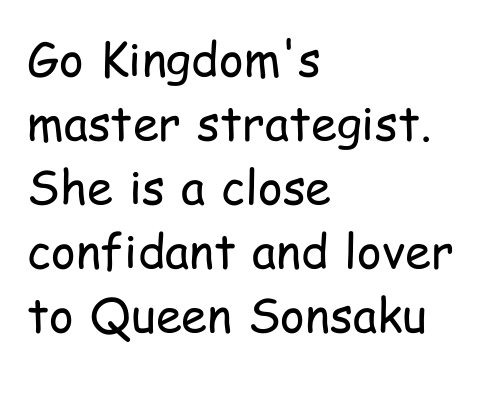
The image shows 47 px regular-weight, condensed sans-serif type, upright; set left-aligned, normal line spacing (1.36x), normal letter spacing, not underlined; low stroke contrast and a medium x-height.
